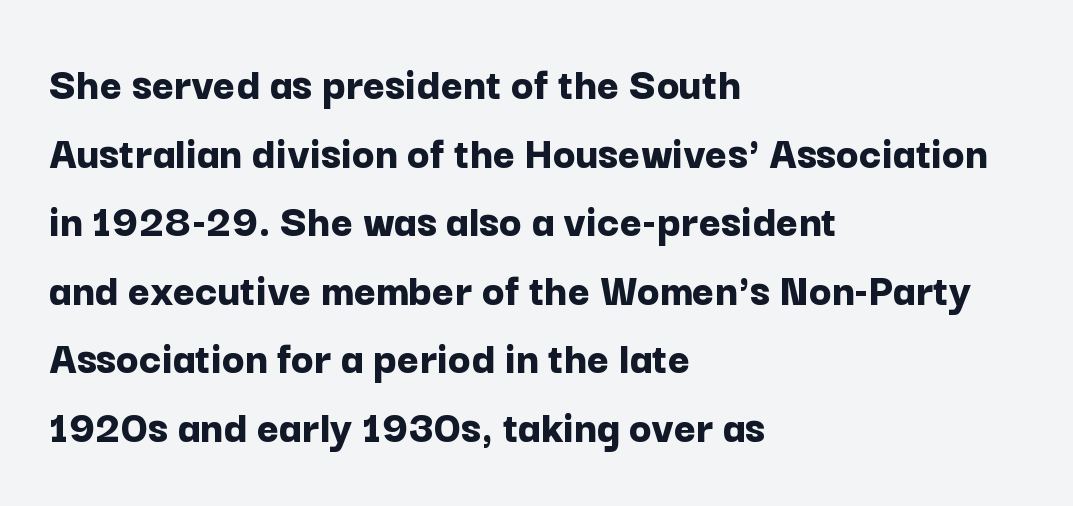
Q: Is the text bold? A: Yes.
Q: Is the text italic (slanted)? A: No, it is upright.
Q: Is the typeface a serif or a sans-serif typeface? A: Sans-serif.
Q: Is the text underlined? A: No.
Q: How is the paragraph aligned? A: Left-aligned.
Q: Is the spacing between letters normal or unusually wide? A: Normal.
Q: Is the spacing between lines tight, normal or loose? A: Normal.
Q: Width (condensed, normal, or wide)? A: Normal.
Q: Stroke contrast? A: Low.
Q: x-height? A: Medium.
Q: Monospaced? A: No.
